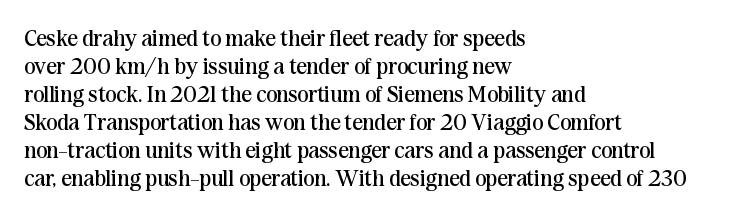
The image shows 23 px text type, upright; set left-aligned, line spacing 1.22x, normal letter spacing, not underlined.
